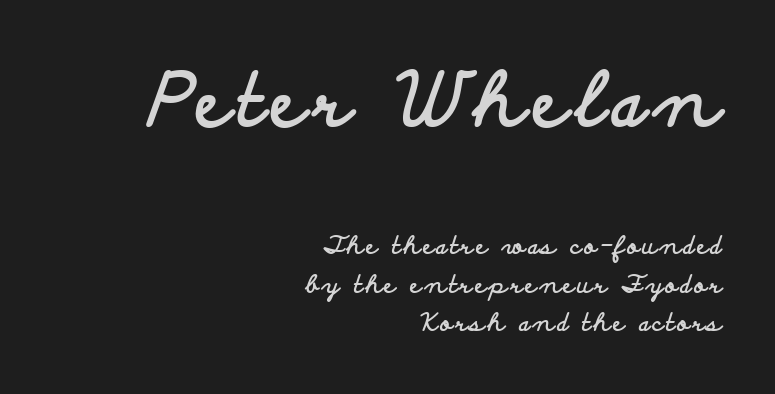
{"serif": "no", "bold": "yes", "weight": "bold", "width": "wide", "stroke_contrast": "low", "x_height": "small", "monospaced": "no", "underline": "no", "align": "right", "line_spacing": "normal", "line_spacing_ratio": 1.61, "larger_block": "first", "size_ratio": 3.04, "glyph_px": 73}
